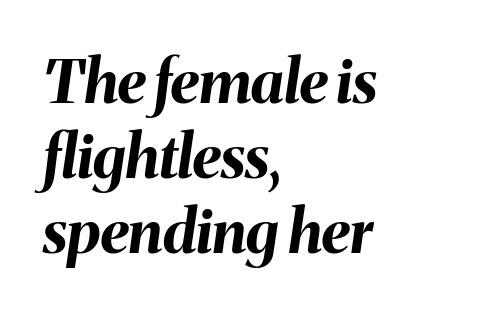
The image shows 60 px bold type, italic (leaning right); set left-aligned, normal line spacing (1.25x), normal letter spacing, not underlined; medium stroke contrast and a medium x-height.
